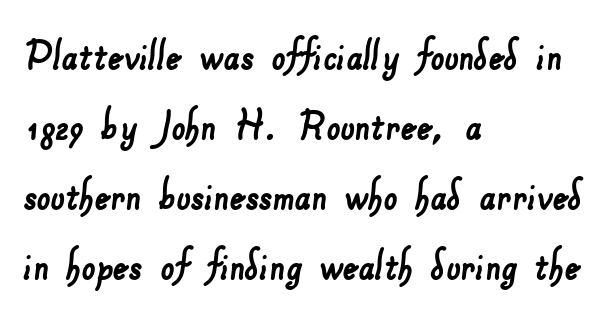
Nothing unusual about the tracking: characters are spaced as the font intends. The rendering anchors every line to the left-hand side. Whoever set this chose a conventional vertical rhythm. Here the designer chose a conventional face with non-uniform glyph widths.
